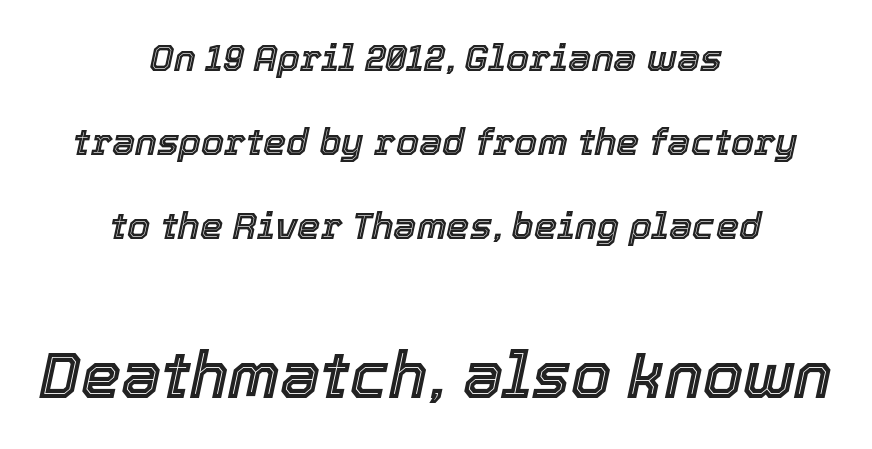
Q: Is the text italic (slanted)? A: Yes, it leans right by about 12 degrees.
Q: Is the text underlined? A: No.
Q: How is the paragraph aligned? A: Centered.
Q: Is the spacing between letters normal or unusually wide? A: Normal.
Q: Is the spacing between lines tight, normal or loose? A: Loose.
Q: Which block of text is set in a larger size, the first (top) or the second (bottom)? A: The second (bottom) one.
Q: Width (condensed, normal, or wide)? A: Normal.
Q: x-height? A: Medium.
Q: Monospaced? A: No.
